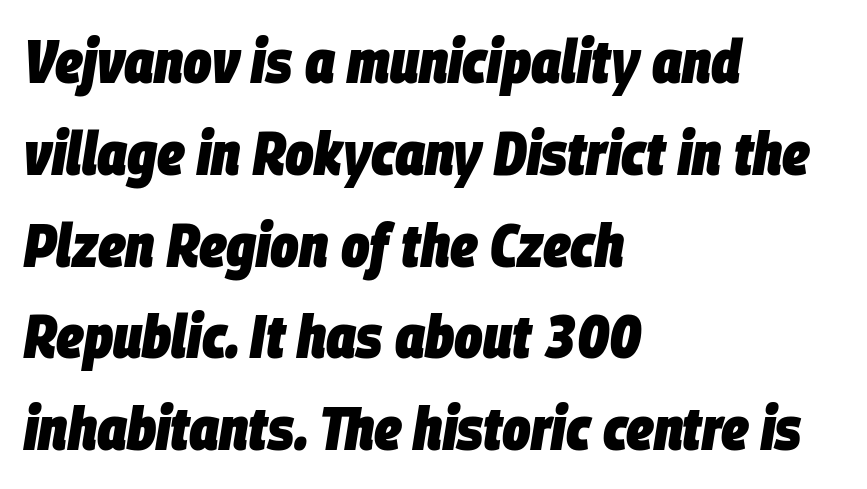
{"italic": "yes", "lean": "right", "slant_degrees": 9, "bold": "yes", "weight": "heavy", "width": "condensed", "stroke_contrast": "low", "x_height": "large", "monospaced": "no", "underline": "no", "align": "left", "line_spacing": "normal", "line_spacing_ratio": 1.53, "letter_spacing": "normal", "letter_spacing_em": 0.0, "glyph_px": 60}
